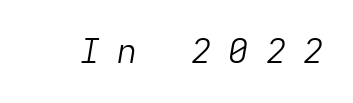
{"italic": "yes", "lean": "right", "slant_degrees": 9, "bold": "no", "weight": "light", "width": "normal", "stroke_contrast": "low", "x_height": "medium", "monospaced": "yes", "underline": "no", "letter_spacing": "wide", "letter_spacing_em": 0.49, "glyph_px": 34}
